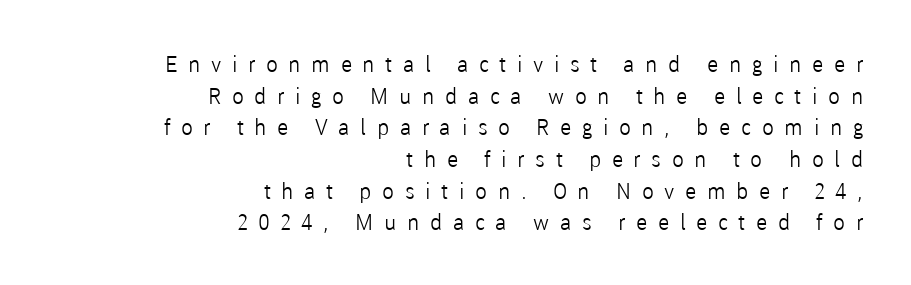
The image shows 22 px text type, upright; set right-aligned, normal line spacing (1.44x), unusually wide letter spacing (+0.48 em), not underlined.
